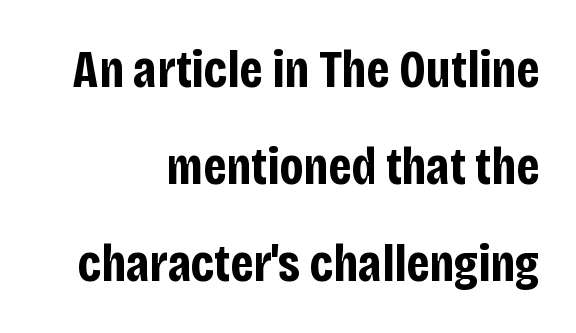
The lines are quadded right. The font family rendered here belongs to the sans-serif group. The strip under each line holds only bare page. Short note: letters normally spaced. Weight check: bold — yes, fully.
